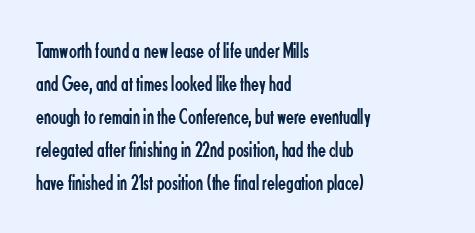
The image shows 23 px text type, upright; set left-aligned, normal line spacing (1.44x), normal letter spacing, not underlined.
